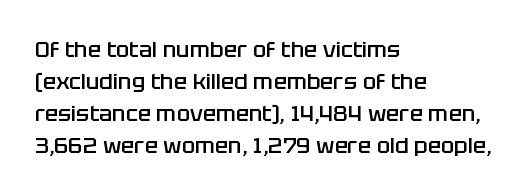
The image shows 22 px text type, upright; set left-aligned, normal line spacing (1.45x), normal letter spacing, not underlined.
